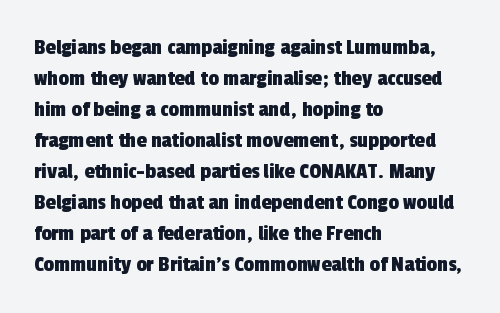
Q: Is the text underlined? A: No.
Q: How is the paragraph aligned? A: Left-aligned.
Q: Is the spacing between letters normal or unusually wide? A: Normal.
Q: Is the spacing between lines tight, normal or loose? A: Normal.
